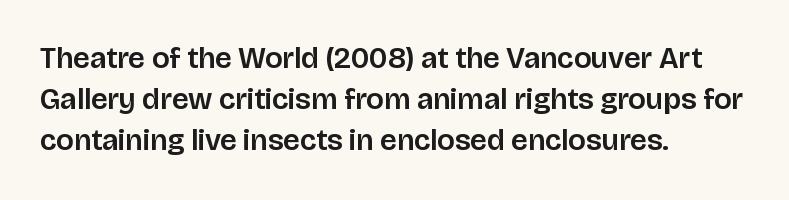
Type style note: lacks serifs. Where is the straight margin? On the left. The line texture is even and compact thanks to regular tracking. The words here are not underlined.
